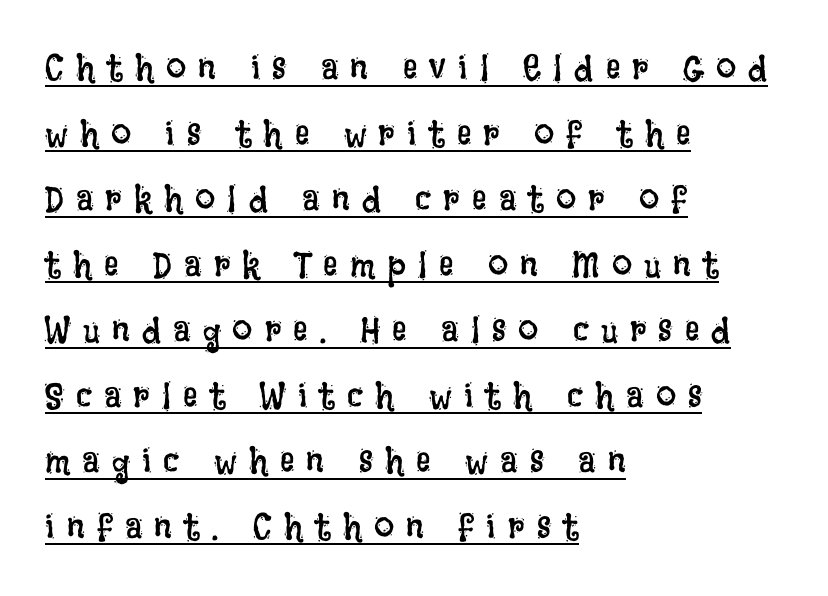
{"italic": "no", "bold": "no", "weight": "regular", "width": "condensed", "stroke_contrast": "low", "x_height": "large", "monospaced": "no", "underline": "yes", "align": "left", "line_spacing_ratio": 1.82, "letter_spacing": "wide", "letter_spacing_em": 0.34, "glyph_px": 36}
